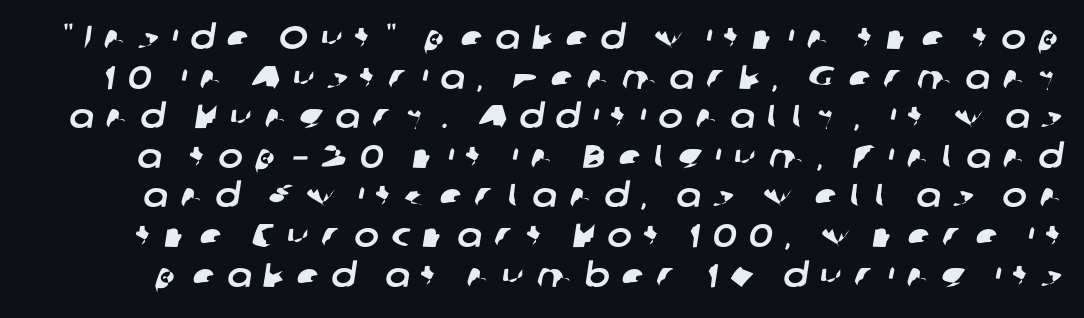
Q: Is the typeface a serif or a sans-serif typeface? A: Sans-serif.
Q: Is the text underlined? A: No.
Q: Is the spacing between letters normal or unusually wide? A: Unusually wide.
Q: Width (condensed, normal, or wide)? A: Normal.
Q: Stroke contrast? A: Low.
Q: x-height? A: Medium.
Q: Monospaced? A: No.
